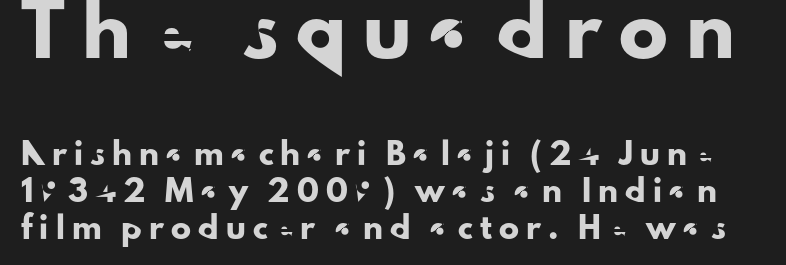
Q: Is the text italic (slanted)? A: No, it is upright.
Q: Is the typeface a serif or a sans-serif typeface? A: Sans-serif.
Q: Is the text underlined? A: No.
Q: Is the spacing between letters normal or unusually wide? A: Unusually wide.
Q: Which block of text is set in a larger size, the first (top) or the second (bottom)? A: The first (top) one.
Q: Width (condensed, normal, or wide)? A: Normal.
Q: Stroke contrast? A: Low.
Q: x-height? A: Small.
Q: Monospaced? A: No.
